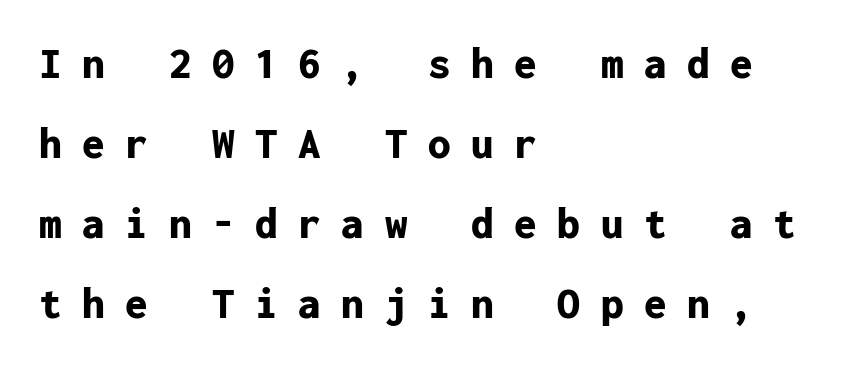
The image shows 45 px bold sans-serif type, upright, monospaced; set left-aligned, line spacing 1.78x, unusually wide letter spacing (+0.46 em), not underlined; low stroke contrast and a medium x-height.
